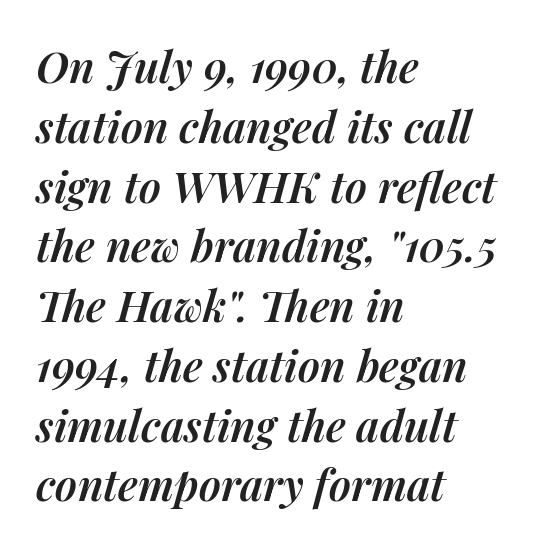
The image shows 43 px semibold type, italic (leaning right); set left-aligned, normal line spacing (1.39x), normal letter spacing, not underlined; medium stroke contrast and a medium x-height.
